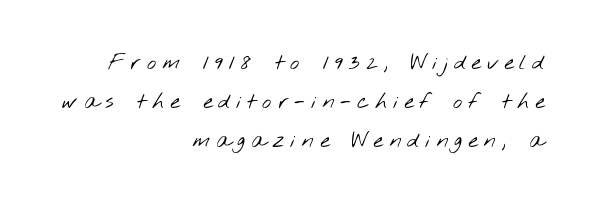
The image shows 22 px text type; set right-aligned, line spacing 1.78x, unusually wide letter spacing (+0.27 em), not underlined.
